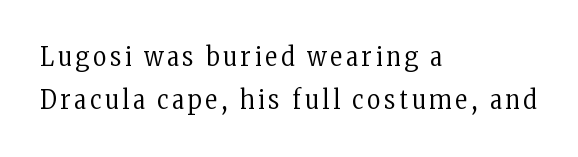
The image shows 26 px text type, upright; set left-aligned, normal line spacing (1.65x), not underlined.
